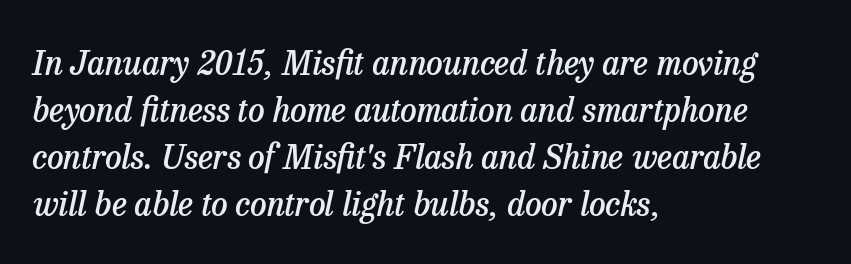
Does extra space separate the letters? No, they use regular spacing. The whole block is typeset with a tilt. Reading down the column, the eye jumps a familiar distance to each next line. Moderately thickened strokes mark this as semibold type.
